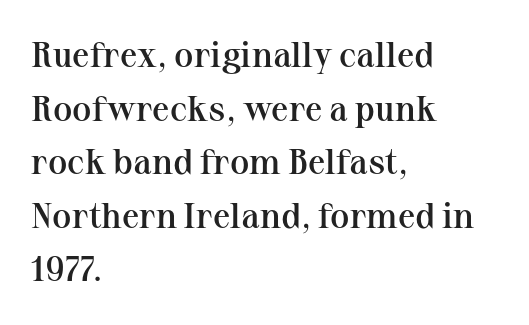
The image shows 35 px semibold serif type, upright; set left-aligned, normal line spacing (1.53x), normal letter spacing, not underlined; medium stroke contrast and a medium x-height.
